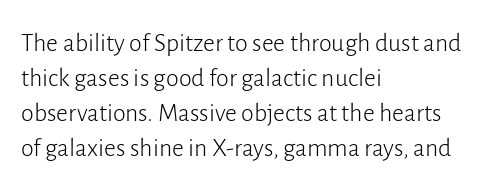
{"italic": "no", "bold": "no", "underline": "no", "align": "left", "line_spacing": "normal", "line_spacing_ratio": 1.35, "letter_spacing": "normal", "letter_spacing_em": 0.0, "glyph_px": 26}
